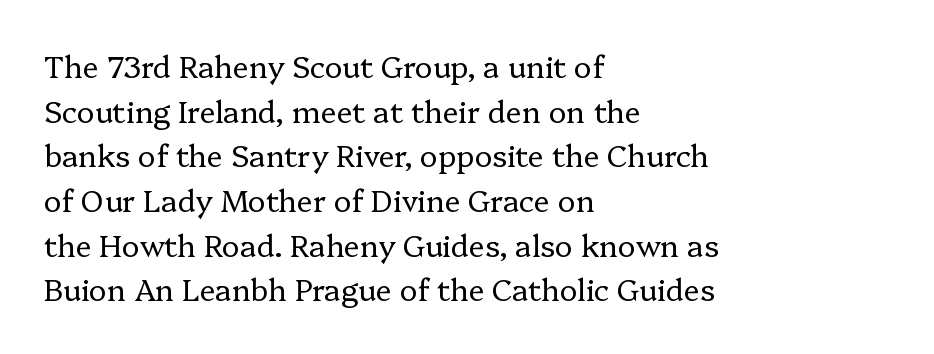
{"serif": "yes", "italic": "no", "bold": "no", "weight": "regular", "width": "normal", "stroke_contrast": "low", "x_height": "medium", "monospaced": "no", "underline": "no", "align": "left", "line_spacing": "normal", "line_spacing_ratio": 1.49, "letter_spacing": "normal", "letter_spacing_em": 0.0, "glyph_px": 30}
